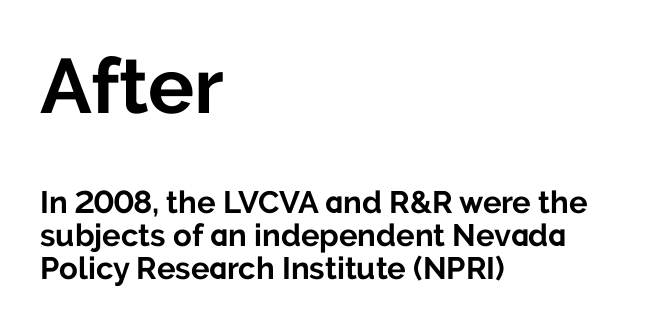
Q: Is the text bold? A: Yes.
Q: Is the text italic (slanted)? A: No, it is upright.
Q: Is the typeface a serif or a sans-serif typeface? A: Sans-serif.
Q: Is the text underlined? A: No.
Q: How is the paragraph aligned? A: Left-aligned.
Q: Is the spacing between letters normal or unusually wide? A: Normal.
Q: Is the spacing between lines tight, normal or loose? A: Tight.
Q: Which block of text is set in a larger size, the first (top) or the second (bottom)? A: The first (top) one.
Q: Width (condensed, normal, or wide)? A: Normal.
Q: Stroke contrast? A: Low.
Q: x-height? A: Medium.
Q: Monospaced? A: No.
